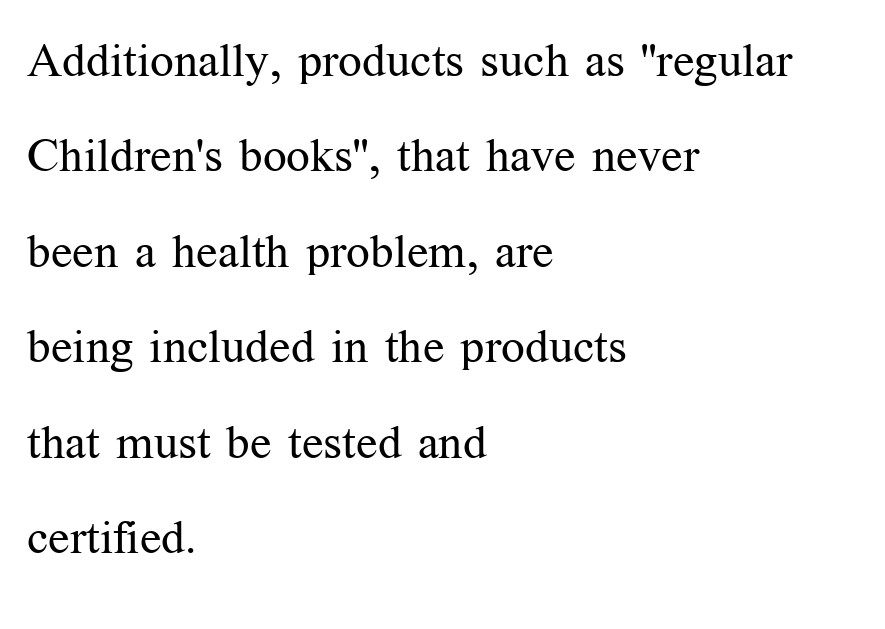
Q: Is the text bold? A: No.
Q: Is the text italic (slanted)? A: No, it is upright.
Q: Is the typeface a serif or a sans-serif typeface? A: Serif.
Q: Is the text underlined? A: No.
Q: How is the paragraph aligned? A: Left-aligned.
Q: Is the spacing between letters normal or unusually wide? A: Normal.
Q: Is the spacing between lines tight, normal or loose? A: Loose.
Q: Width (condensed, normal, or wide)? A: Normal.
Q: Stroke contrast? A: Medium.
Q: x-height? A: Medium.
Q: Monospaced? A: No.
